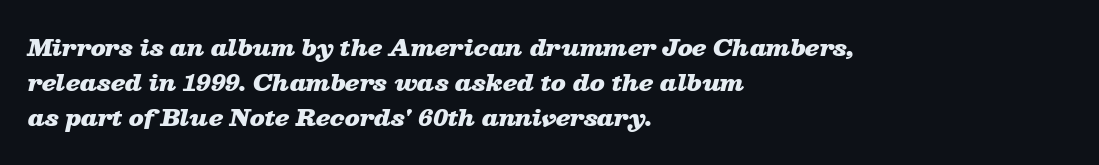
The image shows 22 px bold type, italic (leaning right); set left-aligned, normal line spacing (1.6x), normal letter spacing, not underlined.
